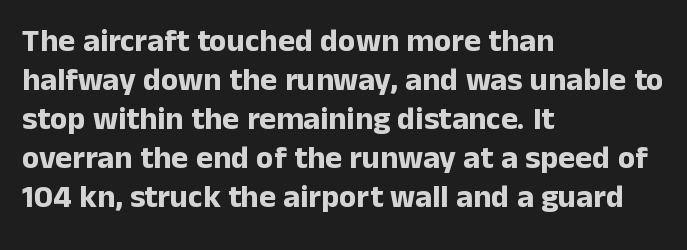
Q: Is the text bold? A: Yes.
Q: Is the text italic (slanted)? A: No, it is upright.
Q: Is the typeface a serif or a sans-serif typeface? A: Sans-serif.
Q: Is the text underlined? A: No.
Q: How is the paragraph aligned? A: Left-aligned.
Q: Is the spacing between letters normal or unusually wide? A: Normal.
Q: Width (condensed, normal, or wide)? A: Normal.
Q: Stroke contrast? A: Low.
Q: x-height? A: Medium.
Q: Monospaced? A: No.
